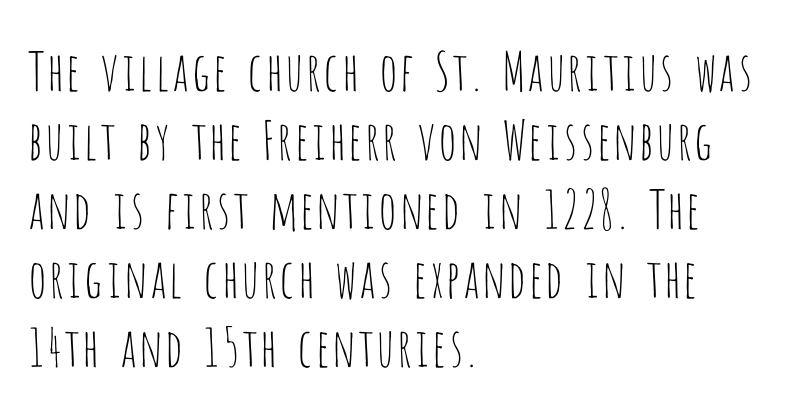
{"serif": "no", "italic": "no", "bold": "no", "weight": "thin", "width": "condensed", "stroke_contrast": "low", "x_height": "large", "monospaced": "no", "underline": "no", "align": "left", "line_spacing": "normal", "line_spacing_ratio": 1.3, "letter_spacing": "normal", "letter_spacing_em": 0.0, "glyph_px": 53}
